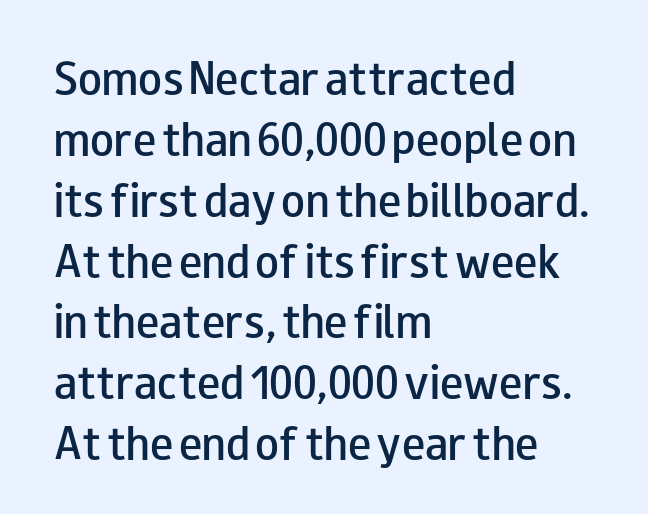
Typographic density is moderately raised because the face is semibold. Spacing verdict: proportional, widths tailored to each character. The letters sit at their default tracking, neither squeezed nor spread. The typography opts for an upright posture over an oblique one. Any mark beneath the type? The region is blank. Classification — sans serif.
